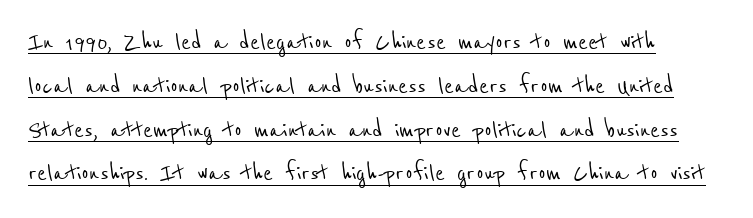
Q: Is the typeface a serif or a sans-serif typeface? A: Sans-serif.
Q: Is the text underlined? A: Yes.
Q: Is the spacing between letters normal or unusually wide? A: Normal.
Q: Is the spacing between lines tight, normal or loose? A: Normal.
Q: Width (condensed, normal, or wide)? A: Condensed.
Q: Stroke contrast? A: Low.
Q: x-height? A: Medium.
Q: Monospaced? A: No.
